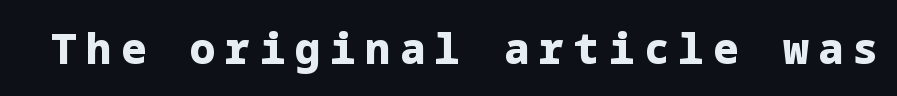
Q: Is the text bold? A: Yes.
Q: Is the text italic (slanted)? A: No, it is upright.
Q: Is the typeface a serif or a sans-serif typeface? A: Sans-serif.
Q: Is the text underlined? A: No.
Q: Is the spacing between letters normal or unusually wide? A: Unusually wide.
Q: Width (condensed, normal, or wide)? A: Normal.
Q: Stroke contrast? A: Low.
Q: x-height? A: Medium.
